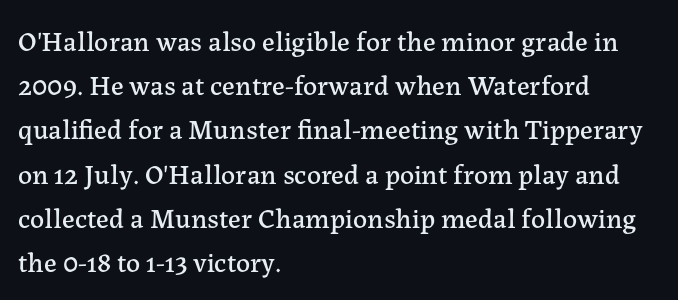
The image shows 28 px serif type, upright; set left-aligned, normal line spacing (1.58x), normal letter spacing, not underlined; low stroke contrast and a medium x-height.
